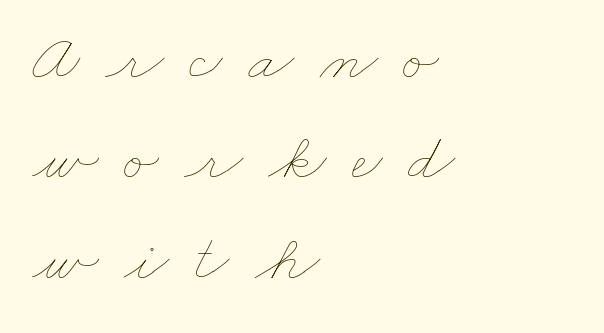
{"bold": "no", "weight": "thin", "width": "wide", "stroke_contrast": "low", "x_height": "small", "monospaced": "no", "underline": "no", "align": "left", "line_spacing": "normal", "line_spacing_ratio": 1.5, "letter_spacing": "wide", "letter_spacing_em": 0.38, "glyph_px": 67}
